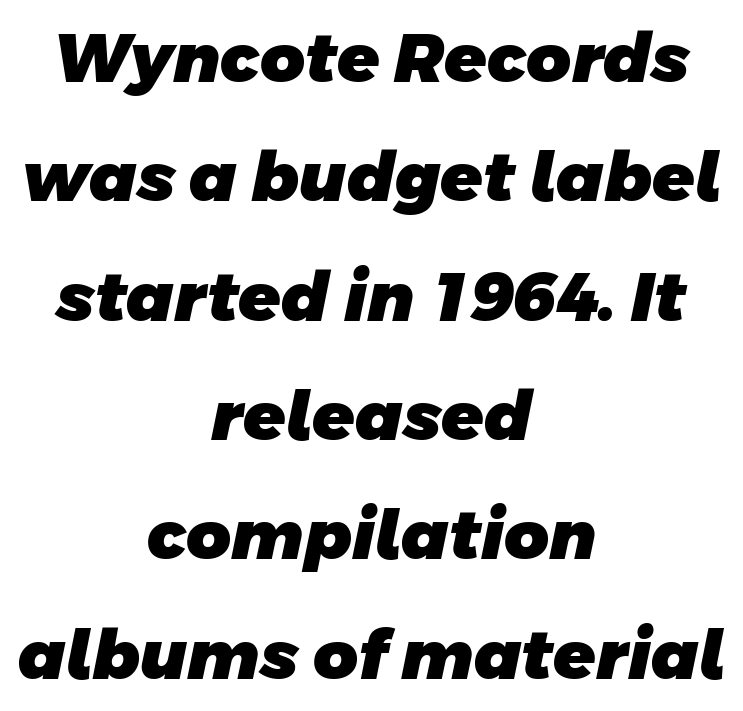
{"serif": "no", "bold": "yes", "weight": "heavy", "width": "normal", "stroke_contrast": "low", "x_height": "large", "monospaced": "no", "underline": "no", "align": "center", "line_spacing_ratio": 1.73, "letter_spacing": "normal", "letter_spacing_em": 0.0, "glyph_px": 69}
